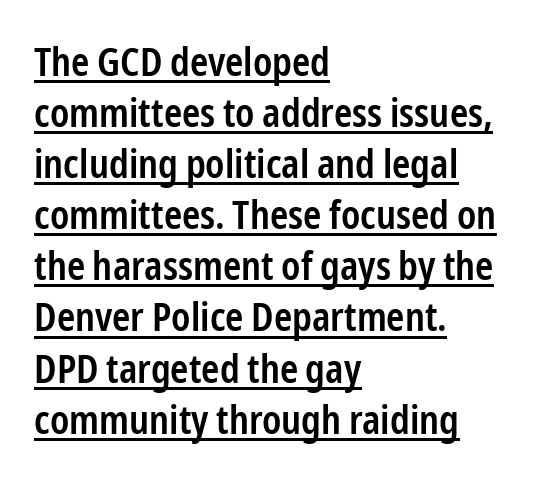
Q: Is the text bold? A: Semi-bold.
Q: Is the text italic (slanted)? A: No, it is upright.
Q: Is the typeface a serif or a sans-serif typeface? A: Sans-serif.
Q: Is the text underlined? A: Yes.
Q: How is the paragraph aligned? A: Left-aligned.
Q: Is the spacing between letters normal or unusually wide? A: Normal.
Q: Is the spacing between lines tight, normal or loose? A: Normal.
Q: Width (condensed, normal, or wide)? A: Condensed.
Q: Stroke contrast? A: Low.
Q: x-height? A: Medium.
Q: Monospaced? A: No.
